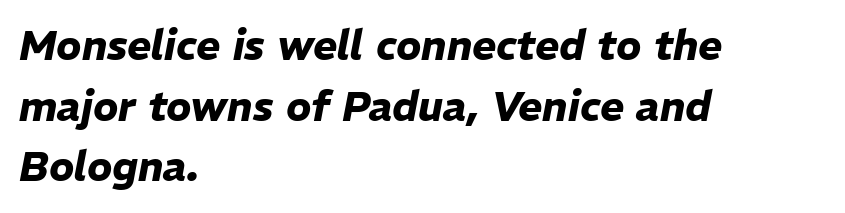
The image shows 41 px heavy type, italic (leaning right); set left-aligned, normal line spacing (1.48x), normal letter spacing, not underlined; low stroke contrast and a medium x-height.
